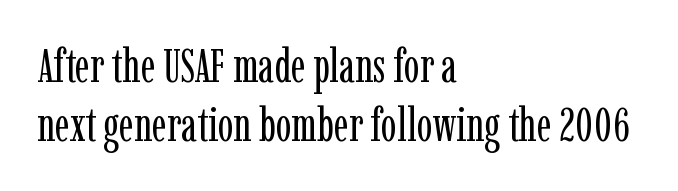
{"serif": "yes", "italic": "no", "bold": "no", "weight": "regular", "width": "condensed", "stroke_contrast": "low", "x_height": "medium", "monospaced": "no", "underline": "no", "align": "left", "line_spacing": "normal", "line_spacing_ratio": 1.26, "letter_spacing": "normal", "letter_spacing_em": 0.0, "glyph_px": 47}
